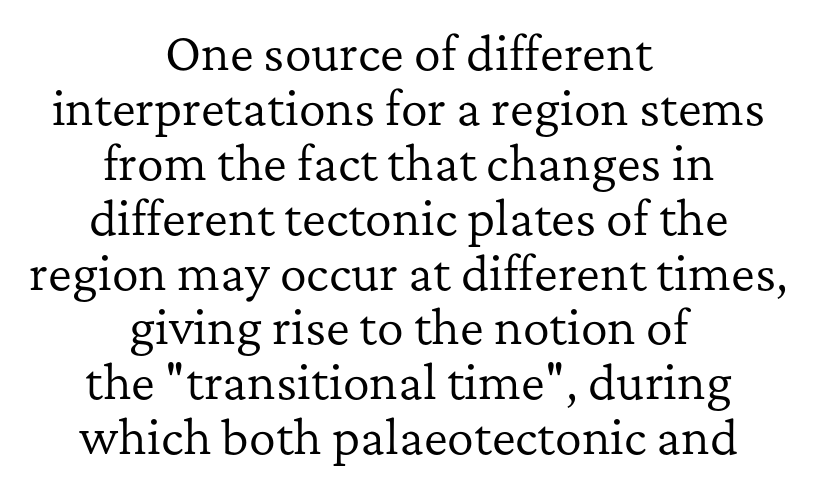
Q: Is the text bold? A: No.
Q: Is the text italic (slanted)? A: No, it is upright.
Q: Is the typeface a serif or a sans-serif typeface? A: Serif.
Q: Is the text underlined? A: No.
Q: How is the paragraph aligned? A: Centered.
Q: Is the spacing between letters normal or unusually wide? A: Normal.
Q: Width (condensed, normal, or wide)? A: Normal.
Q: Stroke contrast? A: Low.
Q: x-height? A: Medium.
Q: Monospaced? A: No.
